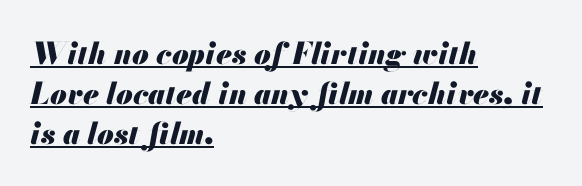
{"italic": "yes", "lean": "right", "slant_degrees": 13, "bold": "yes", "weight": "heavy", "width": "normal", "stroke_contrast": "medium", "x_height": "small", "monospaced": "no", "underline": "yes", "align": "left", "line_spacing": "normal", "line_spacing_ratio": 1.33, "letter_spacing": "normal", "letter_spacing_em": 0.0, "glyph_px": 30}
